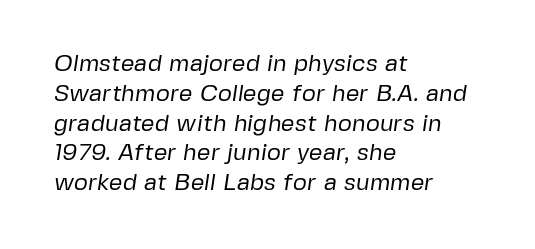
{"bold": "no", "underline": "no", "align": "left", "line_spacing_ratio": 1.24, "letter_spacing": "normal", "letter_spacing_em": 0.0, "glyph_px": 24}
